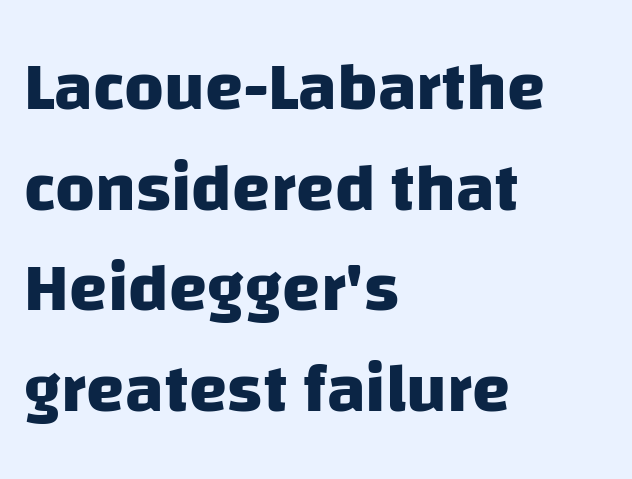
Plenty of ink on the page — the face is bold. Compared with typical paragraphs, the rows here are spaced about the same. Looks like regular typesetting: each glyph gets only the width it needs. Each line starts at the same left margin while the right side varies. Here the glyphs are tracked normally, forming tight word shapes. Regarding serifs, this sample does without them.
